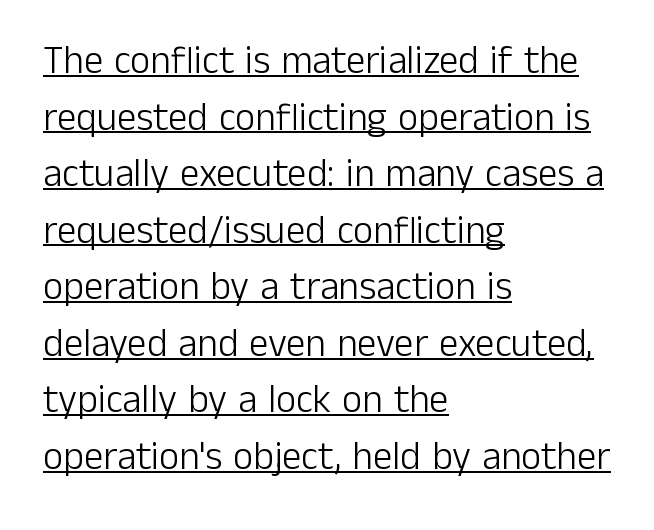
Note the varied advance widths — an 'i' is clearly narrower than an 'm'. Weight class: somewhere from thin through regular. How are the letters spaced? Ordinarily, with no added tracking. Vertical spacing — default. Are there feet on the stems? There aren't — it's a sans.
